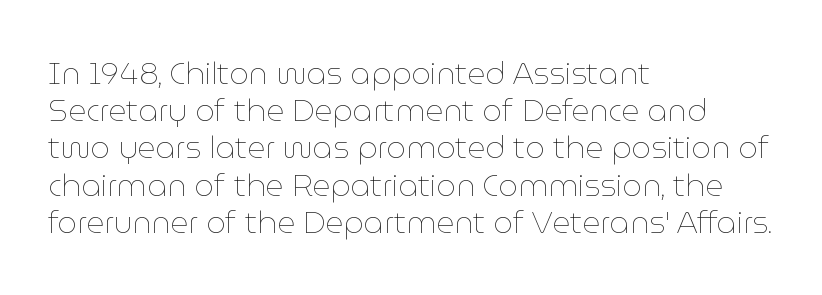
{"italic": "no", "bold": "no", "weight": "thin", "width": "normal", "stroke_contrast": "low", "x_height": "medium", "monospaced": "no", "underline": "no", "align": "left", "line_spacing_ratio": 1.2, "letter_spacing": "normal", "letter_spacing_em": 0.0, "glyph_px": 31}
